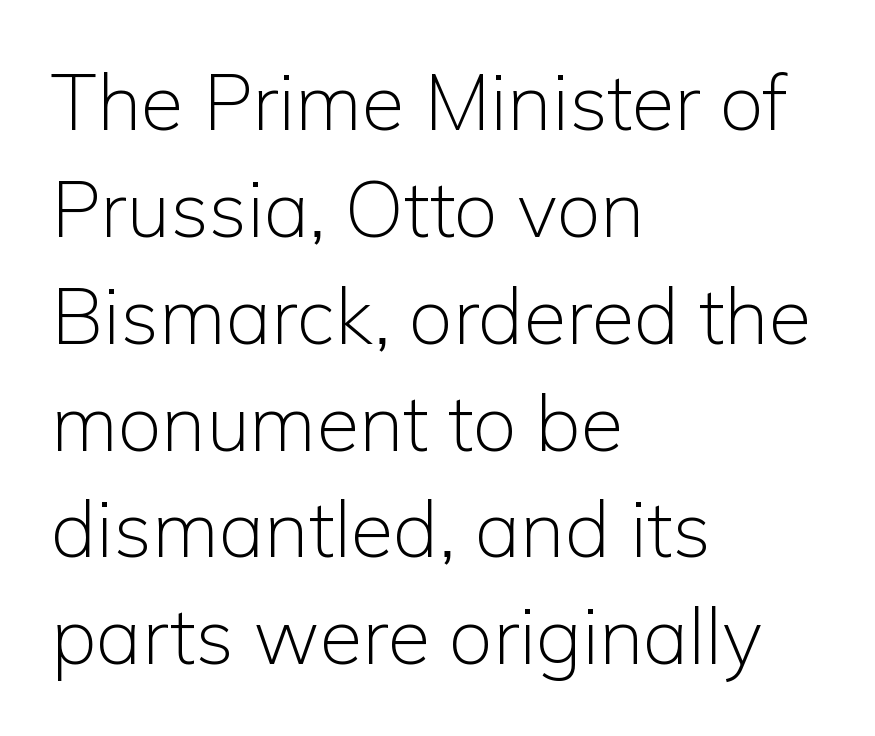
When letters stand straight like this, we call the style roman or upright. Notice how descenders clear the ascenders below comfortably — that's standard leading. Each stroke keeps to a modest, everyday thickness or less. Classification — sans serif. Rule under the text: the space is simply empty. Here the glyphs are tracked normally, forming tight word shapes.
